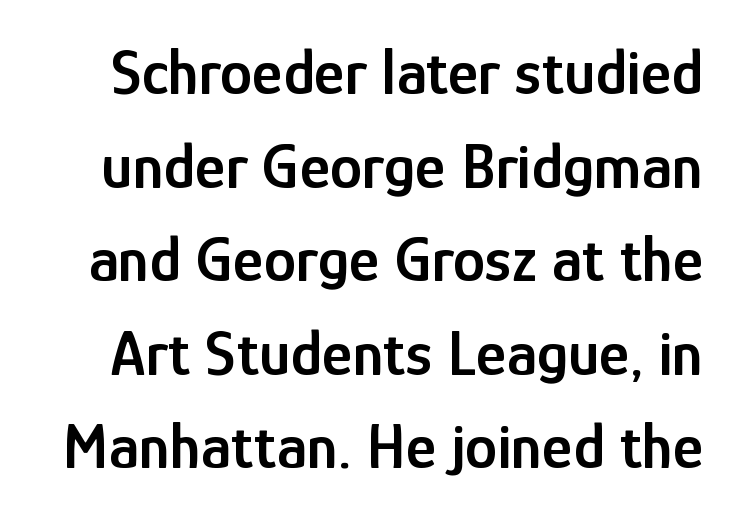
{"serif": "no", "italic": "no", "bold": "semi", "weight": "semibold", "width": "condensed", "stroke_contrast": "low", "x_height": "medium", "monospaced": "no", "underline": "no", "line_spacing": "normal", "line_spacing_ratio": 1.44, "letter_spacing": "normal", "letter_spacing_em": 0.0, "glyph_px": 65}
